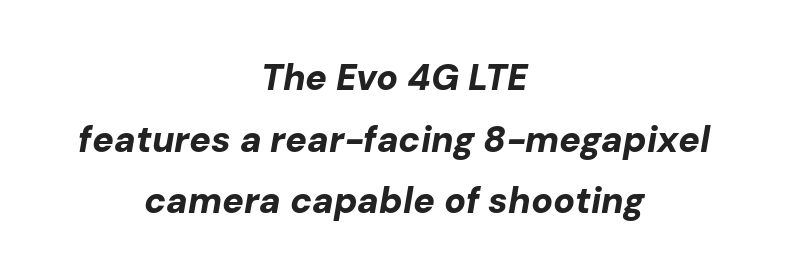
Q: Is the text bold? A: Yes.
Q: Is the text italic (slanted)? A: Yes, it leans right by about 10 degrees.
Q: Is the text underlined? A: No.
Q: How is the paragraph aligned? A: Centered.
Q: Is the spacing between letters normal or unusually wide? A: Normal.
Q: Width (condensed, normal, or wide)? A: Normal.
Q: Stroke contrast? A: Low.
Q: x-height? A: Medium.
Q: Monospaced? A: No.
